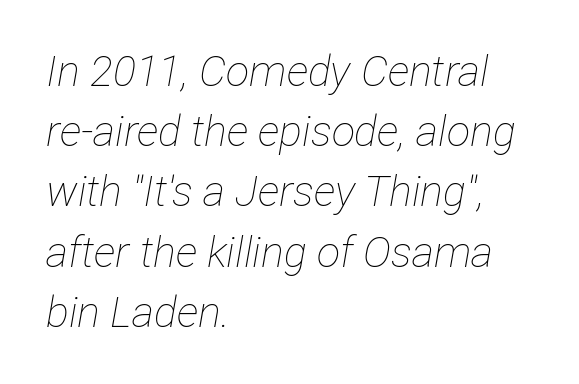
{"italic": "yes", "lean": "right", "slant_degrees": 12, "bold": "no", "weight": "thin", "width": "condensed", "stroke_contrast": "low", "x_height": "medium", "monospaced": "no", "underline": "no", "align": "left", "line_spacing": "normal", "line_spacing_ratio": 1.4, "letter_spacing": "normal", "letter_spacing_em": 0.0, "glyph_px": 43}
